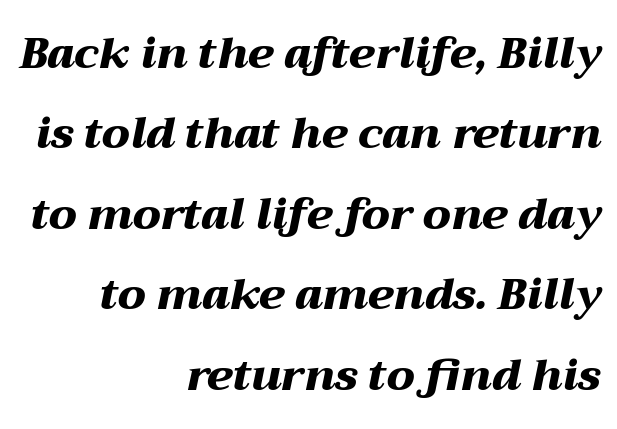
Q: Is the text bold? A: Yes.
Q: Is the text italic (slanted)? A: Yes, it leans right by about 12 degrees.
Q: Is the text underlined? A: No.
Q: How is the paragraph aligned? A: Right-aligned.
Q: Is the spacing between letters normal or unusually wide? A: Normal.
Q: Width (condensed, normal, or wide)? A: Wide.
Q: Stroke contrast? A: Medium.
Q: x-height? A: Medium.
Q: Monospaced? A: No.
